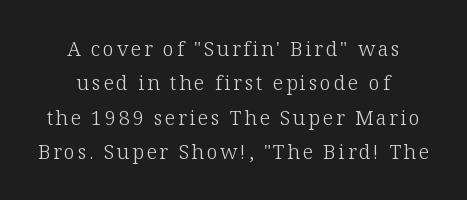
Unmarked baselines from the first word to the last. You can tell it's not italic because the verticals are truly vertical. A centered setting, common on invitations and titles, is used for this passage. Vertical stems look standard width or narrower in stroke.
